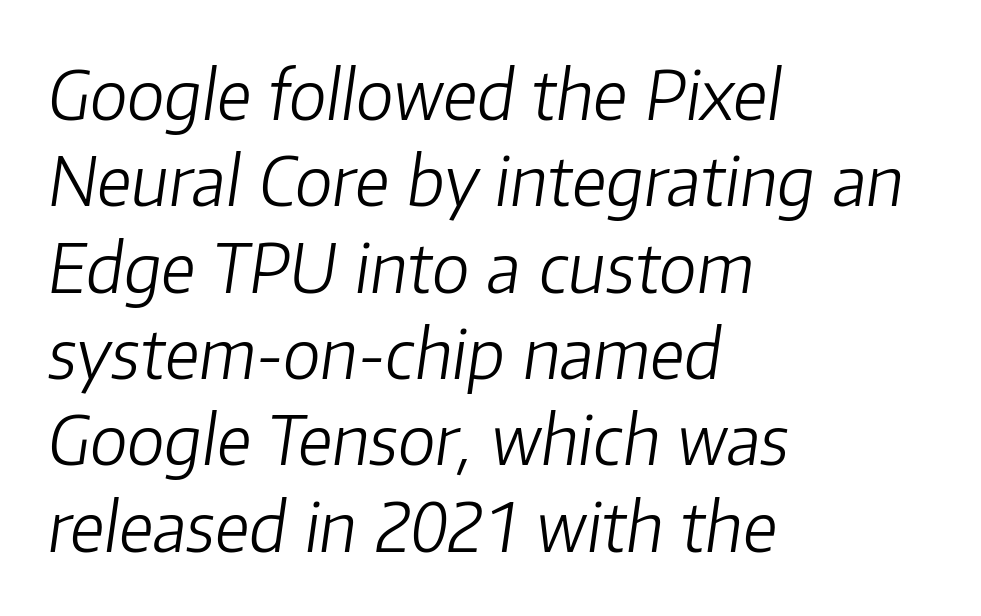
Q: Is the text bold? A: No.
Q: Is the text italic (slanted)? A: Yes, it leans right by about 8 degrees.
Q: Is the text underlined? A: No.
Q: How is the paragraph aligned? A: Left-aligned.
Q: Is the spacing between letters normal or unusually wide? A: Normal.
Q: Is the spacing between lines tight, normal or loose? A: Normal.
Q: Width (condensed, normal, or wide)? A: Normal.
Q: Stroke contrast? A: Low.
Q: x-height? A: Medium.
Q: Monospaced? A: No.
